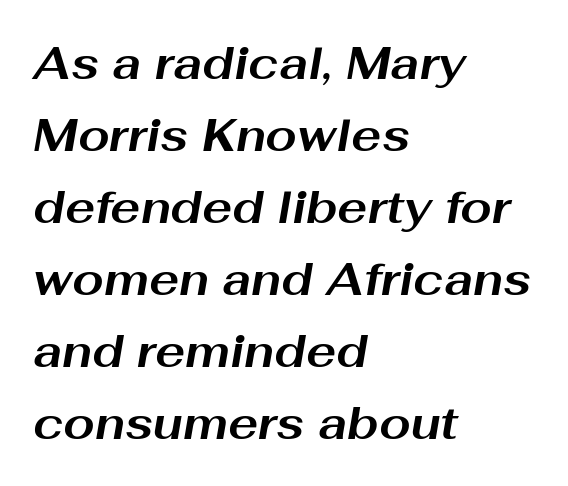
{"italic": "yes", "lean": "right", "slant_degrees": 10, "bold": "yes", "weight": "bold", "width": "wide", "stroke_contrast": "medium", "x_height": "medium", "monospaced": "no", "underline": "no", "align": "left", "line_spacing": "normal", "line_spacing_ratio": 1.6, "letter_spacing": "normal", "letter_spacing_em": 0.0, "glyph_px": 45}
